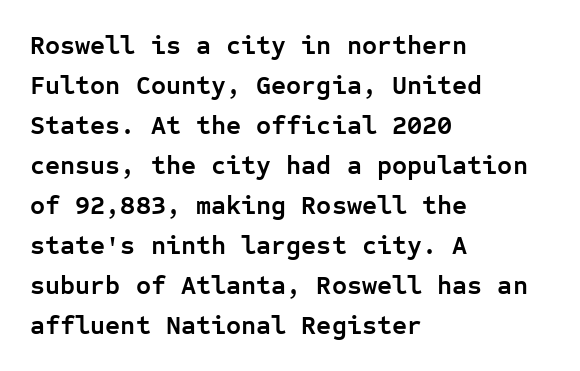
The letterforms sit shoulder to shoulder at normal distance. If you measured baseline to baseline, you'd find a middling distance. The specimen omits any rule beneath the text block's lines. These lines stack with their left ends in a neat column.
